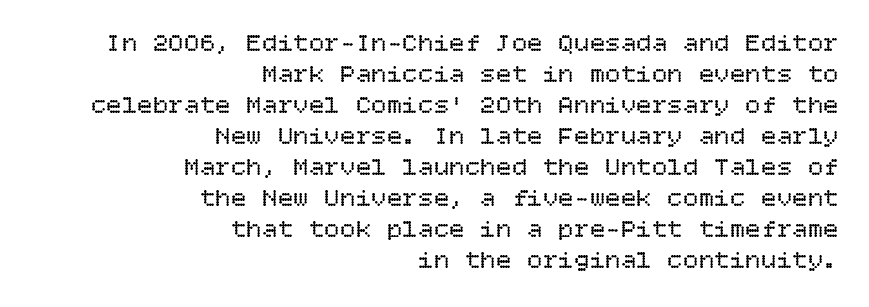
The image shows 26 px text type, upright; set right-aligned, line spacing 1.19x, normal letter spacing, not underlined.
